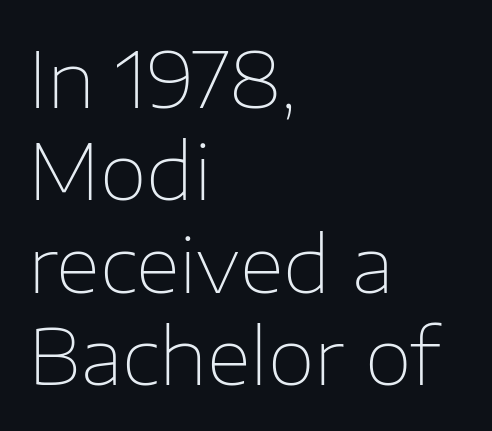
Q: Is the text bold? A: No.
Q: Is the text italic (slanted)? A: No, it is upright.
Q: Is the typeface a serif or a sans-serif typeface? A: Sans-serif.
Q: Is the text underlined? A: No.
Q: How is the paragraph aligned? A: Left-aligned.
Q: Is the spacing between letters normal or unusually wide? A: Normal.
Q: Width (condensed, normal, or wide)? A: Normal.
Q: Stroke contrast? A: Low.
Q: x-height? A: Medium.
Q: Monospaced? A: No.
